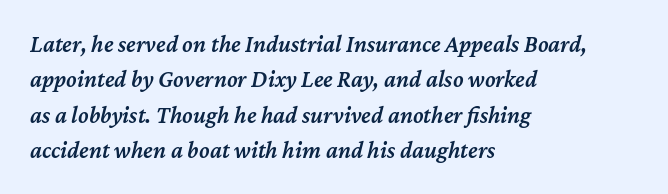
The image shows 24 px text type, italic (leaning right); set left-aligned, normal line spacing (1.47x), normal letter spacing, not underlined.
